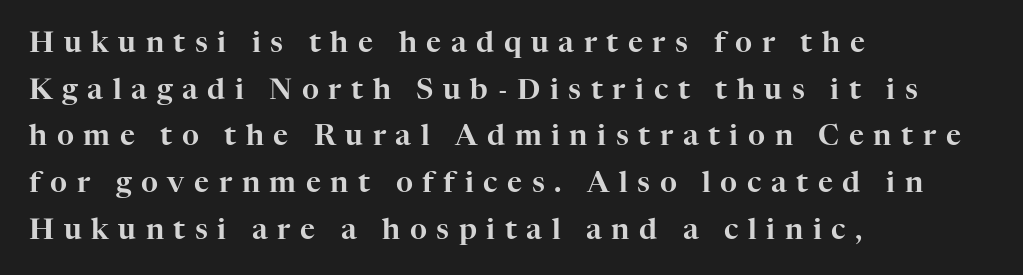
Unmarked baselines from the first word to the last. Is there much room between lines? A standard amount, neither cramped nor airy. The letters stand straight up with perfectly vertical stems. Layout note: lines flush left. Do the characters align in a grid? No, the font is proportional.
